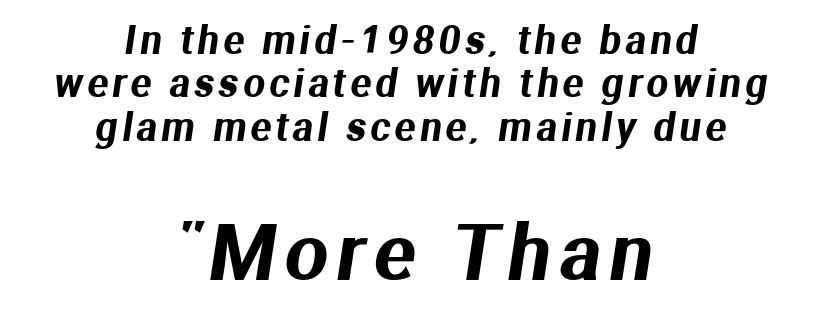
{"serif": "no", "width": "normal", "stroke_contrast": "medium", "x_height": "medium", "monospaced": "no", "underline": "no", "align": "center", "line_spacing": "tight", "line_spacing_ratio": 1.14, "larger_block": "second", "size_ratio": 2.0, "glyph_px": 76}
